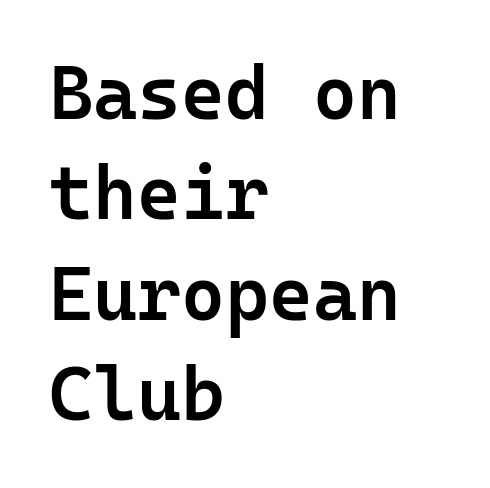
Q: Is the text bold? A: Semi-bold.
Q: Is the text italic (slanted)? A: No, it is upright.
Q: Is the typeface a serif or a sans-serif typeface? A: Sans-serif.
Q: Is the text underlined? A: No.
Q: How is the paragraph aligned? A: Left-aligned.
Q: Is the spacing between letters normal or unusually wide? A: Normal.
Q: Is the spacing between lines tight, normal or loose? A: Normal.
Q: Width (condensed, normal, or wide)? A: Normal.
Q: Stroke contrast? A: Low.
Q: x-height? A: Medium.
Q: Monospaced? A: Yes.
